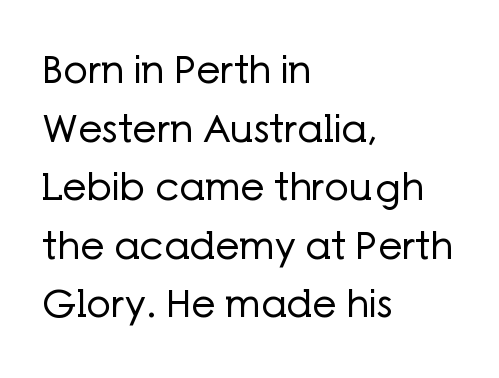
Is this a sans? Yes — the strokes have no serifs. Each letter keeps its own natural width here, so spacing adapts to shape. Unbolded letterforms with no extra heft. Every stem runs plumb, perpendicular to the baseline. The rendering keeps characters at their native spacing.
